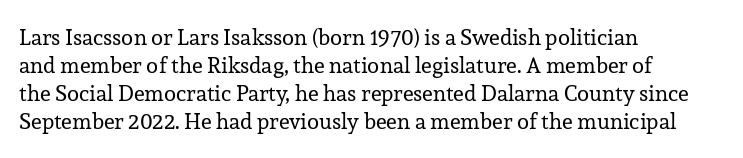
The image shows 22 px text type, upright; set left-aligned, normal line spacing (1.27x), normal letter spacing, not underlined.
